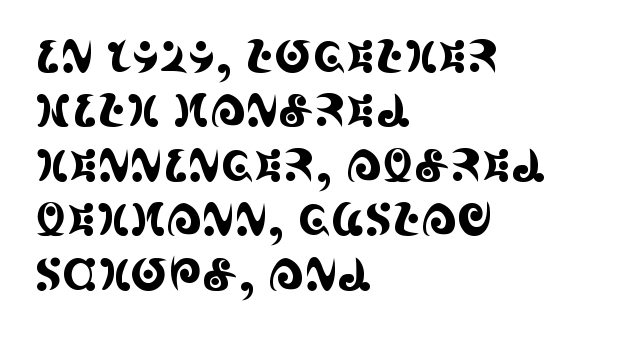
Each word holds together tightly as a unit, with standard inter-letter gaps. Stroke terminals: seriffed. Check under the words: just untouched page. The lettering holds an erect, upright posture throughout.
